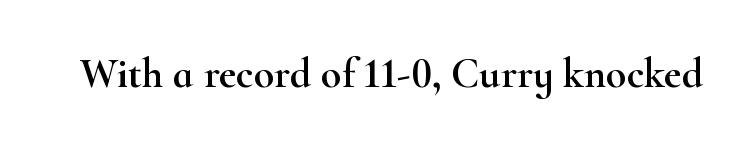
{"serif": "yes", "italic": "no", "width": "wide", "stroke_contrast": "high", "x_height": "small", "monospaced": "no", "underline": "no", "letter_spacing": "normal", "letter_spacing_em": 0.0, "glyph_px": 42}
